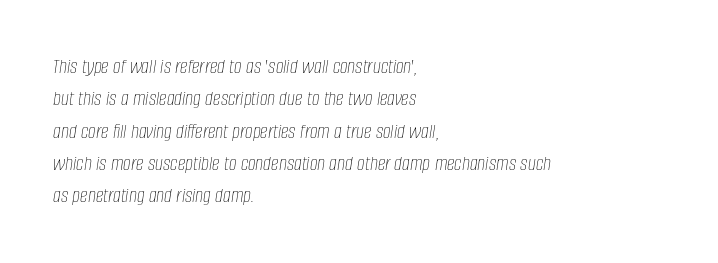
Q: Is the text bold? A: No.
Q: Is the text italic (slanted)? A: Yes, it leans right by about 8 degrees.
Q: Is the text underlined? A: No.
Q: How is the paragraph aligned? A: Left-aligned.
Q: Is the spacing between letters normal or unusually wide? A: Normal.
Q: Is the spacing between lines tight, normal or loose? A: Normal.
